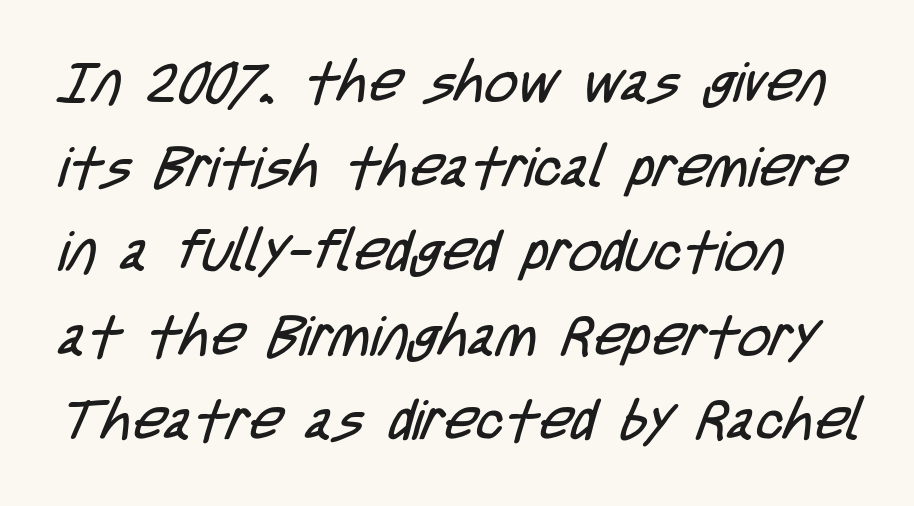
Quick note: interline space is typical. Weight: regular or lighter. This rendering features lettering with no underline. A typesetter would call this zero additional tracking.
